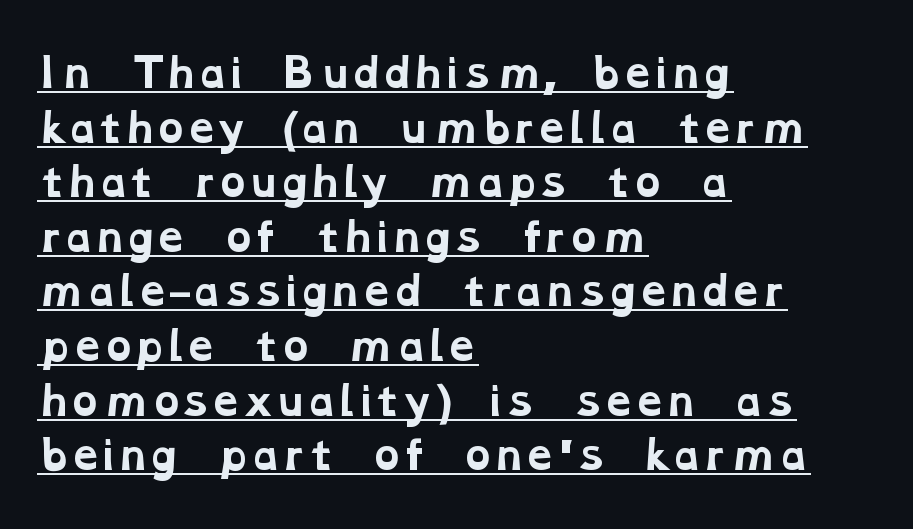
{"serif": "yes", "bold": "yes", "weight": "bold", "width": "wide", "stroke_contrast": "low", "x_height": "medium", "monospaced": "no", "underline": "yes", "align": "left", "line_spacing": "normal", "line_spacing_ratio": 1.4, "letter_spacing": "normal", "letter_spacing_em": 0.0, "glyph_px": 39}
